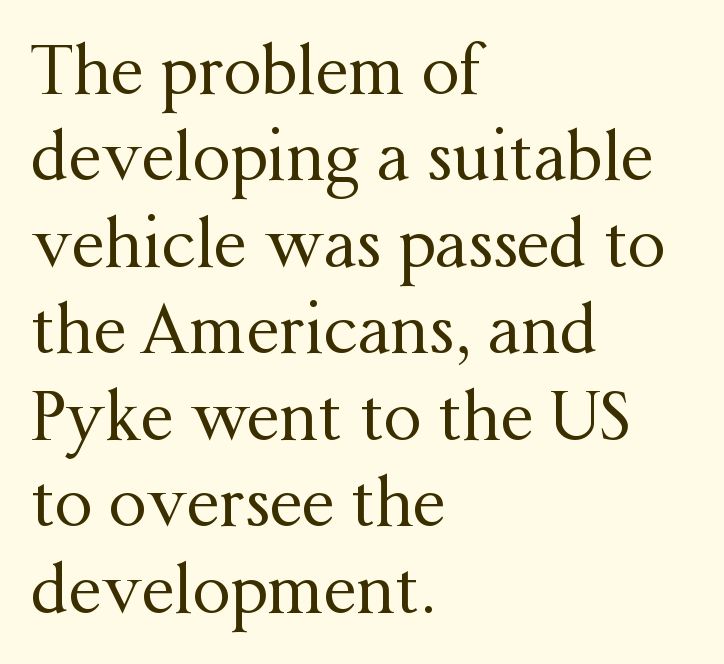
The image shows 67 px regular-weight serif type, upright; set left-aligned, normal line spacing (1.29x), normal letter spacing, not underlined; medium stroke contrast and a medium x-height.
